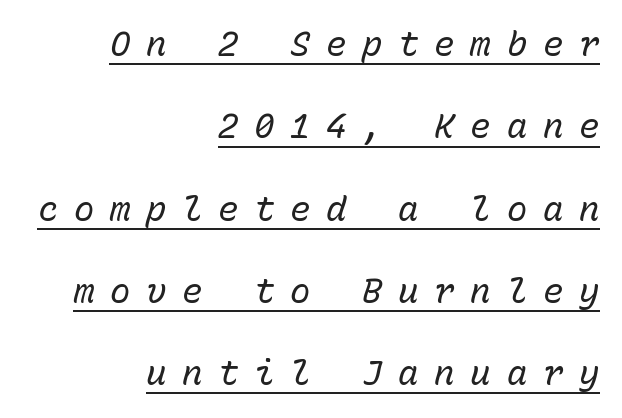
Q: Is the text bold? A: No.
Q: Is the text italic (slanted)? A: Yes, it leans right by about 15 degrees.
Q: Is the text underlined? A: Yes.
Q: How is the paragraph aligned? A: Right-aligned.
Q: Is the spacing between letters normal or unusually wide? A: Unusually wide.
Q: Is the spacing between lines tight, normal or loose? A: Loose.
Q: Width (condensed, normal, or wide)? A: Normal.
Q: Stroke contrast? A: Low.
Q: x-height? A: Medium.
Q: Monospaced? A: Yes.
